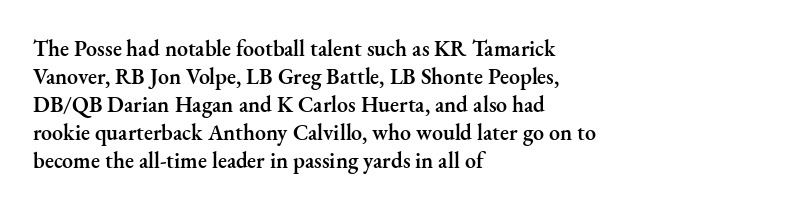
Regular leading. Is there any slant? The stems are plumb. You could call the tracking neutral — neither tight nor loose. A bare baseline throughout the passage.
